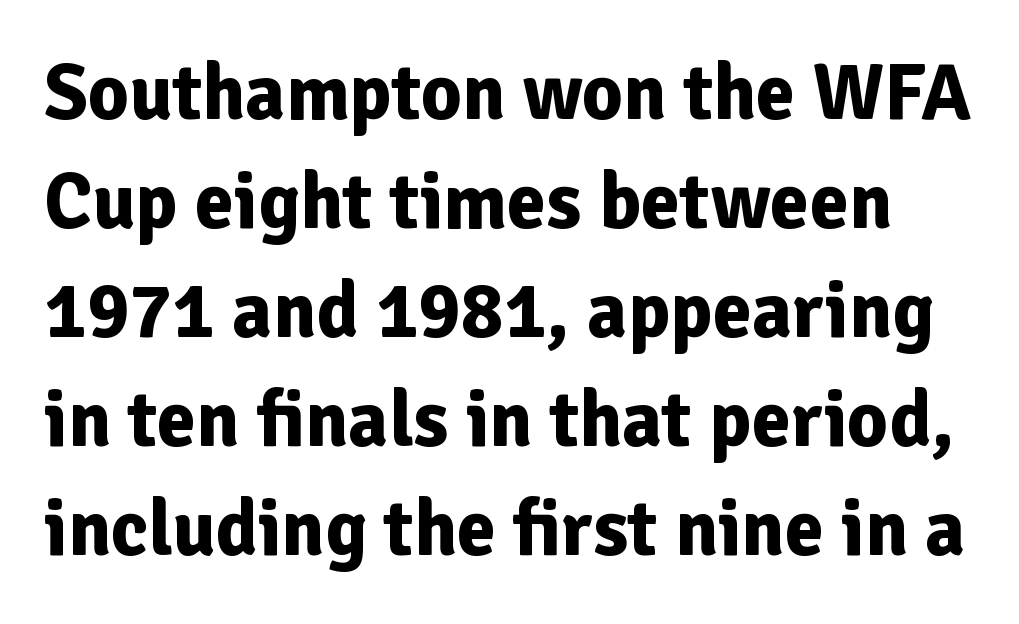
The image shows 79 px bold sans-serif type, upright; set normal line spacing (1.38x), normal letter spacing, not underlined; low stroke contrast and a medium x-height.
